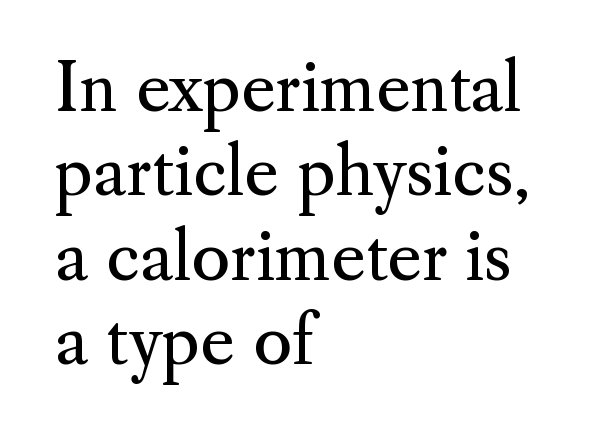
The image shows 66 px regular-weight serif type, upright; set left-aligned, normal line spacing (1.28x), normal letter spacing, not underlined; medium stroke contrast and a small x-height.
